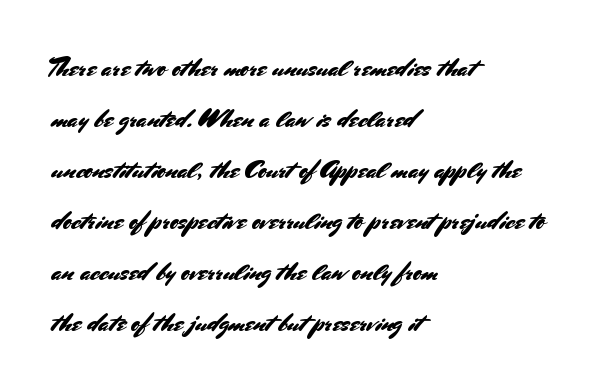
Underline: absent. Summary of vertical rhythm: relaxed, with wide interline spacing. The paragraph has a hard left edge and a soft right edge.
